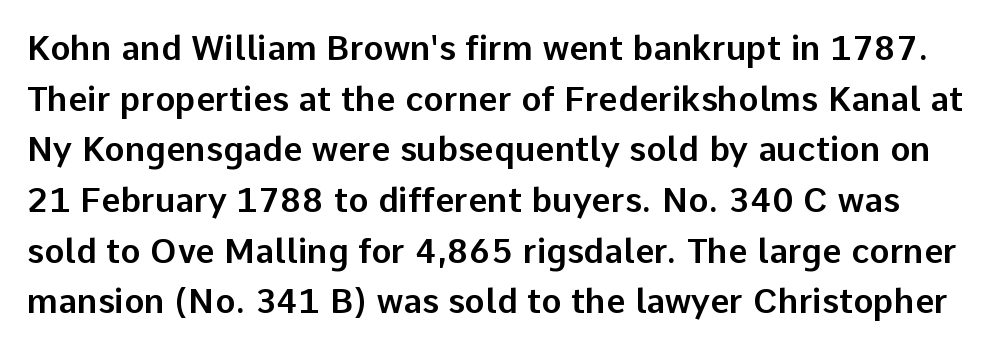
Vertical spacing — default. This sample uses an upright cut, with every glyph sitting square on the baseline. Plain, unruled lines of type. Do the characters align in a grid? No, the font is proportional. Words appear dense and cohesive because spacing is normal. The passage shown is typeset with a sans-serif family.
